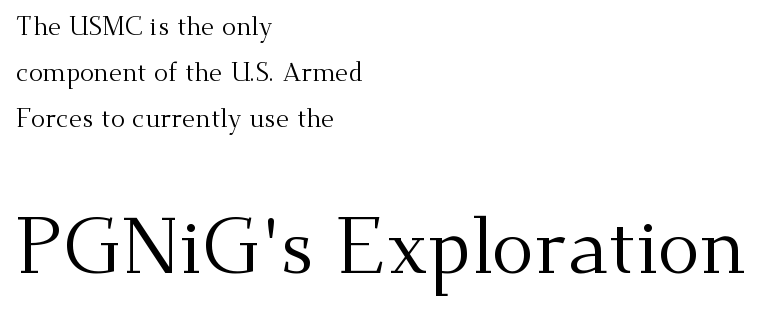
Serif or sans? Serif — the stroke terminals have little feet. This is not heavy type; no bold has been used. Type without underlining. It's the straight-up-and-down kind of type. The second block has been scaled up relative to the first.
